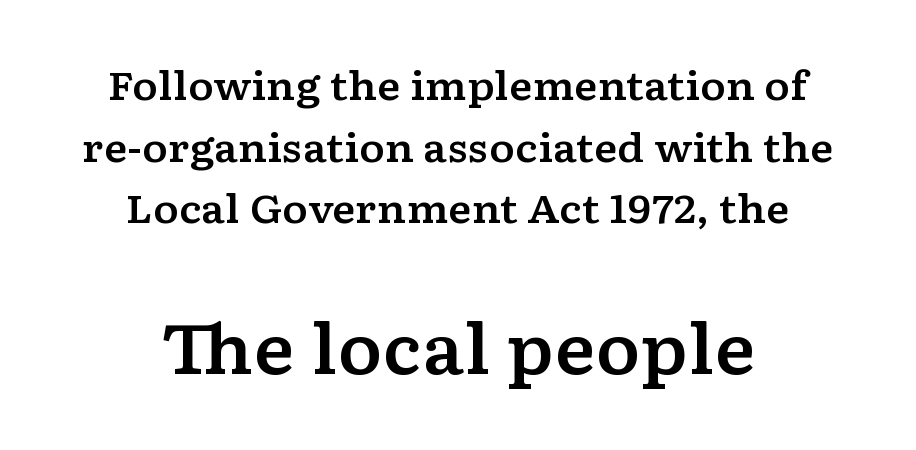
{"serif": "yes", "italic": "no", "width": "wide", "stroke_contrast": "low", "x_height": "medium", "monospaced": "no", "underline": "no", "align": "center", "line_spacing": "normal", "line_spacing_ratio": 1.58, "letter_spacing": "normal", "letter_spacing_em": 0.0, "larger_block": "second", "size_ratio": 1.74, "glyph_px": 68}
